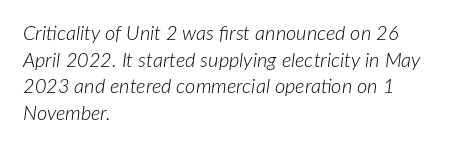
Q: Is the text bold? A: No.
Q: Is the text italic (slanted)? A: Yes, it leans right by about 7 degrees.
Q: Is the text underlined? A: No.
Q: How is the paragraph aligned? A: Left-aligned.
Q: Is the spacing between letters normal or unusually wide? A: Normal.
Q: Is the spacing between lines tight, normal or loose? A: Normal.
